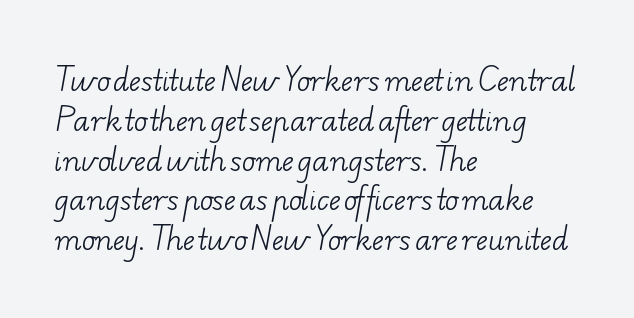
The image shows 28 px light, wide serif type; set left-aligned, normal line spacing (1.42x), normal letter spacing, not underlined; low stroke contrast and a small x-height.
